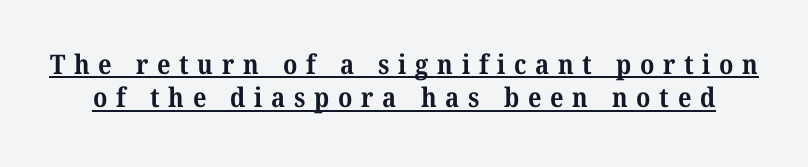
Q: Is the text bold? A: Yes.
Q: Is the text underlined? A: Yes.
Q: Is the spacing between letters normal or unusually wide? A: Unusually wide.
